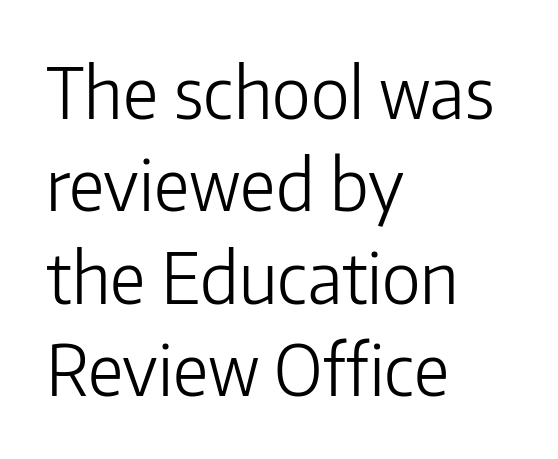
{"serif": "no", "italic": "no", "bold": "no", "weight": "light", "width": "normal", "stroke_contrast": "low", "x_height": "medium", "monospaced": "no", "underline": "no", "align": "left", "line_spacing": "normal", "line_spacing_ratio": 1.32, "letter_spacing": "normal", "letter_spacing_em": 0.0, "glyph_px": 70}
